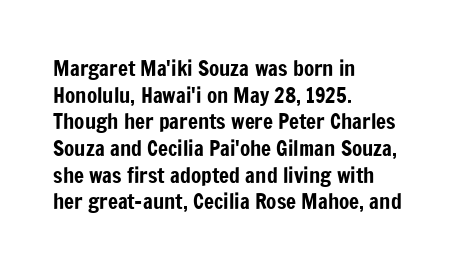
{"italic": "no", "underline": "no", "align": "left", "line_spacing": "normal", "line_spacing_ratio": 1.27, "letter_spacing": "normal", "letter_spacing_em": 0.0, "glyph_px": 21}
